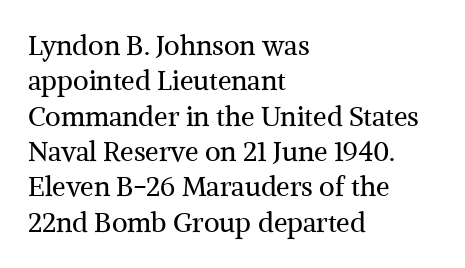
Line beginnings align vertically; line endings do not. The typography opts for an upright posture over an oblique one. Baseline-to-baseline distance is the conventional proportion of letter height. The characters are drawn with everyday or finer stroke widths. Here the glyphs are tracked normally, forming tight word shapes.
